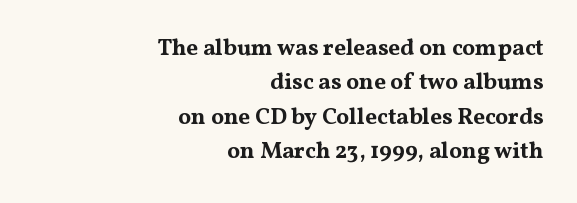
Q: Is the text bold? A: Yes.
Q: Is the text italic (slanted)? A: No, it is upright.
Q: Is the text underlined? A: No.
Q: How is the paragraph aligned? A: Right-aligned.
Q: Is the spacing between letters normal or unusually wide? A: Normal.
Q: Is the spacing between lines tight, normal or loose? A: Normal.
